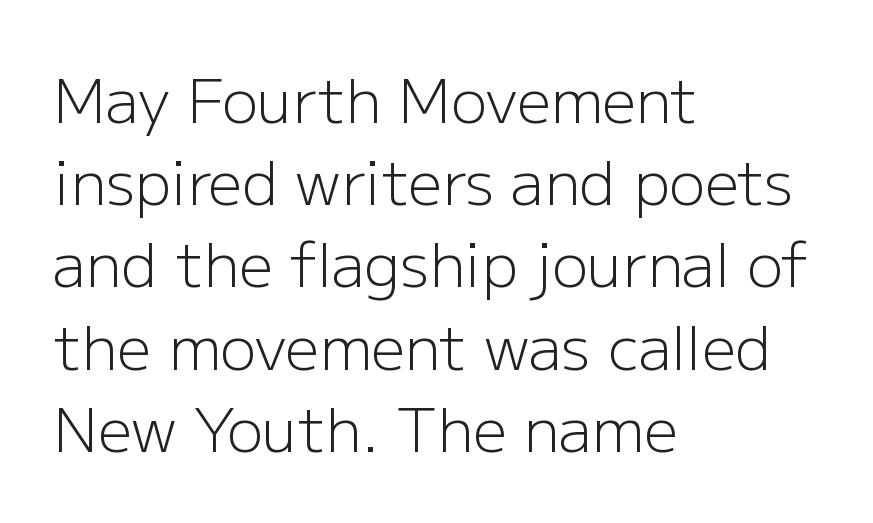
{"serif": "no", "italic": "no", "bold": "no", "weight": "light", "width": "normal", "stroke_contrast": "low", "x_height": "medium", "monospaced": "no", "underline": "no", "align": "left", "line_spacing": "normal", "line_spacing_ratio": 1.37, "letter_spacing": "normal", "letter_spacing_em": 0.0, "glyph_px": 60}
